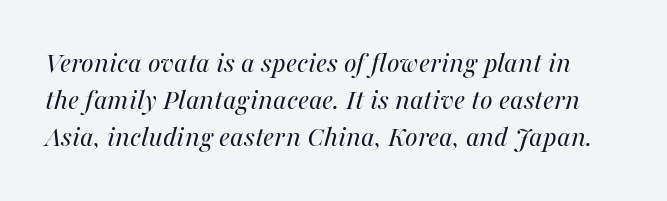
The image shows 30 px regular-weight type, italic (leaning right); set line spacing 1.23x, normal letter spacing, not underlined; medium stroke contrast and a medium x-height.
